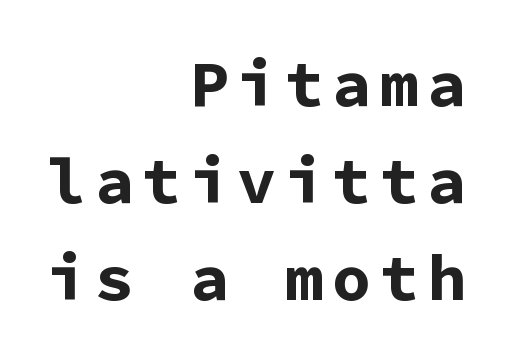
Q: Is the text bold? A: Yes.
Q: Is the text italic (slanted)? A: No, it is upright.
Q: Is the typeface a serif or a sans-serif typeface? A: Sans-serif.
Q: Is the text underlined? A: No.
Q: How is the paragraph aligned? A: Right-aligned.
Q: Is the spacing between lines tight, normal or loose? A: Normal.
Q: Width (condensed, normal, or wide)? A: Normal.
Q: Stroke contrast? A: Low.
Q: x-height? A: Medium.
Q: Monospaced? A: Yes.
